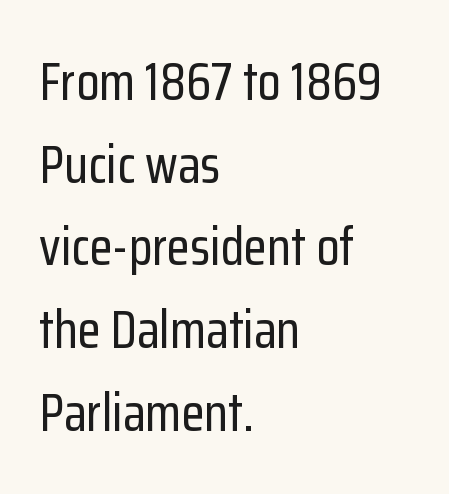
The image shows 53 px condensed sans-serif type, upright; set left-aligned, normal line spacing (1.56x), normal letter spacing, not underlined; low stroke contrast and a medium x-height.
